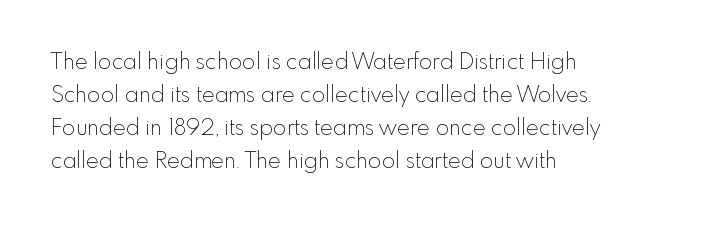
The image shows 22 px text type, upright; set left-aligned, normal line spacing (1.5x), normal letter spacing, not underlined.
